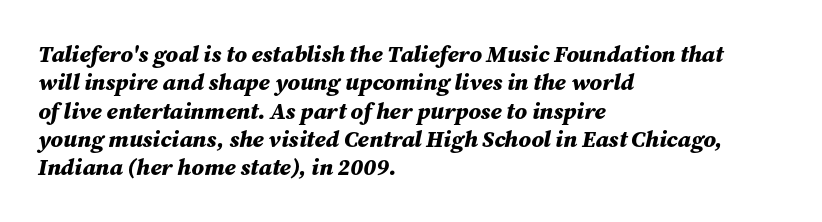
Letters rest on an invisible, unmarked baseline. Notice how the stems are inclined rather than vertical — that's the hallmark of italics. Compared with a centered layout, this one pins lines to the left instead. Caption: bold face, heavy strokes. Words appear dense and cohesive because spacing is normal.
